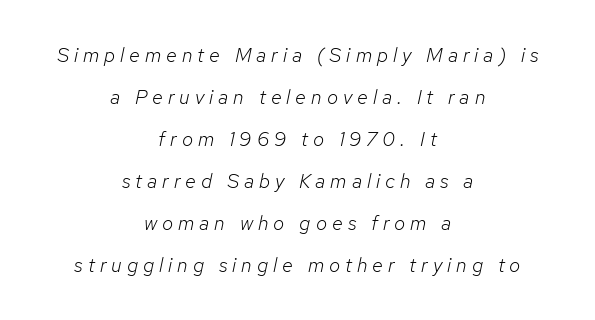
{"italic": "yes", "lean": "right", "slant_degrees": 12, "bold": "no", "underline": "no", "align": "center", "line_spacing": "loose", "line_spacing_ratio": 2.1, "letter_spacing": "wide", "letter_spacing_em": 0.25, "glyph_px": 20}
